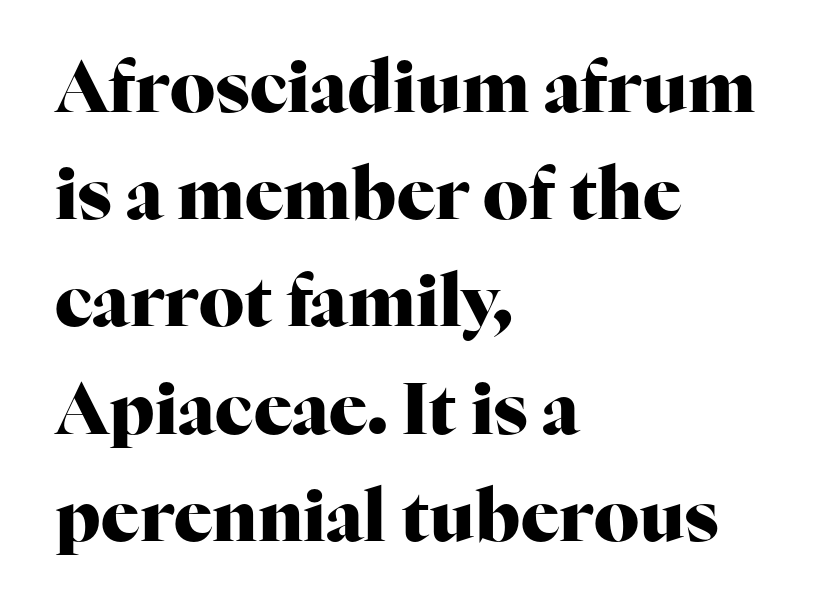
Is there much room between lines? A standard amount, neither cramped nor airy. Plain, unruled lines of type. Style check: upright. Does the copy run flush right? No — it runs flush left.
